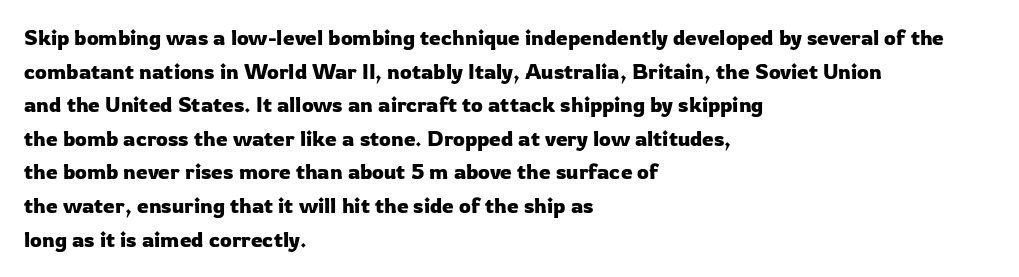
Q: Is the text italic (slanted)? A: No, it is upright.
Q: Is the text underlined? A: No.
Q: How is the paragraph aligned? A: Left-aligned.
Q: Is the spacing between letters normal or unusually wide? A: Normal.
Q: Is the spacing between lines tight, normal or loose? A: Normal.
